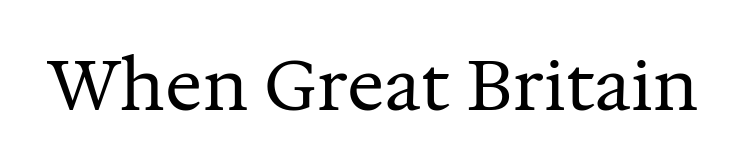
{"serif": "yes", "italic": "no", "bold": "no", "weight": "regular", "width": "normal", "stroke_contrast": "medium", "x_height": "medium", "monospaced": "no", "underline": "no", "letter_spacing": "normal", "letter_spacing_em": 0.0, "glyph_px": 70}
